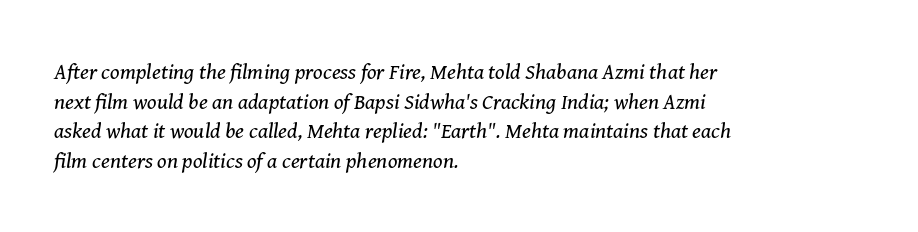
The image shows 22 px text type, italic (leaning right); set left-aligned, normal line spacing (1.35x), normal letter spacing, not underlined.
